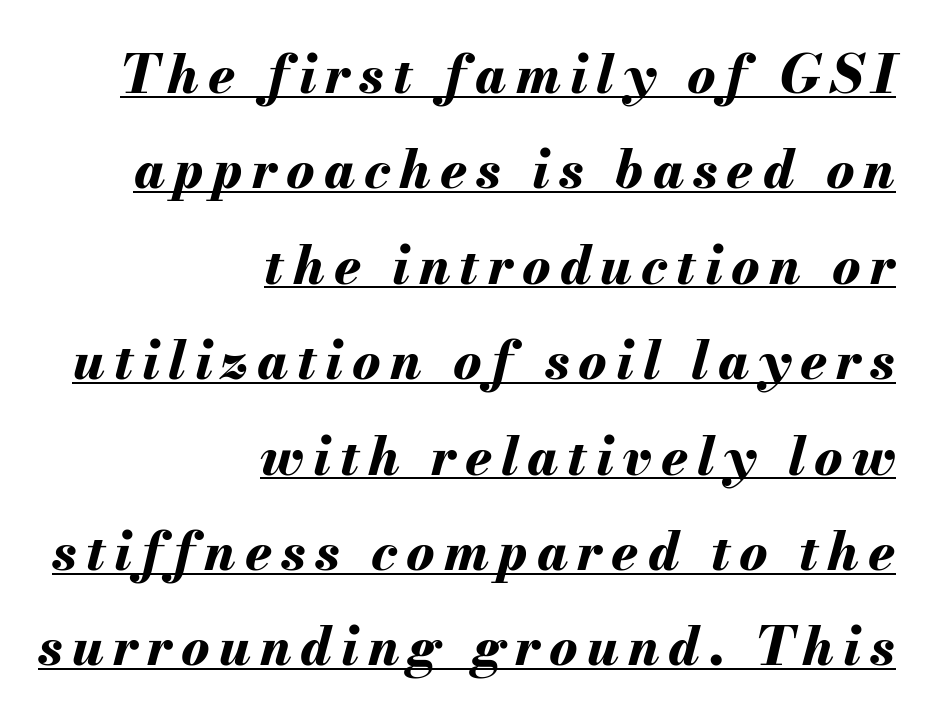
{"italic": "yes", "lean": "right", "slant_degrees": 13, "bold": "yes", "weight": "bold", "width": "normal", "stroke_contrast": "medium", "x_height": "small", "monospaced": "no", "underline": "yes", "align": "right", "line_spacing_ratio": 1.8, "glyph_px": 53}
